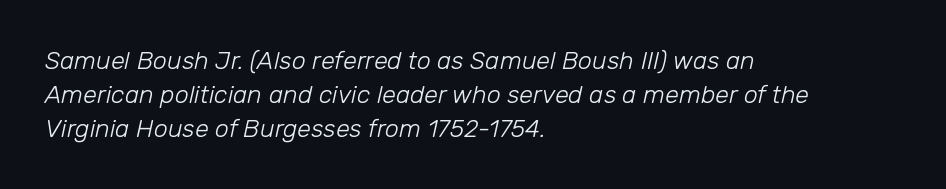
In terms of letterspacing, this is plain default setting. These lines sit exactly where default settings would place them. Compared with a centered layout, this one pins lines to the left instead. Check the space under the baseline: it is left empty. The specimen reads as italic at a glance.
